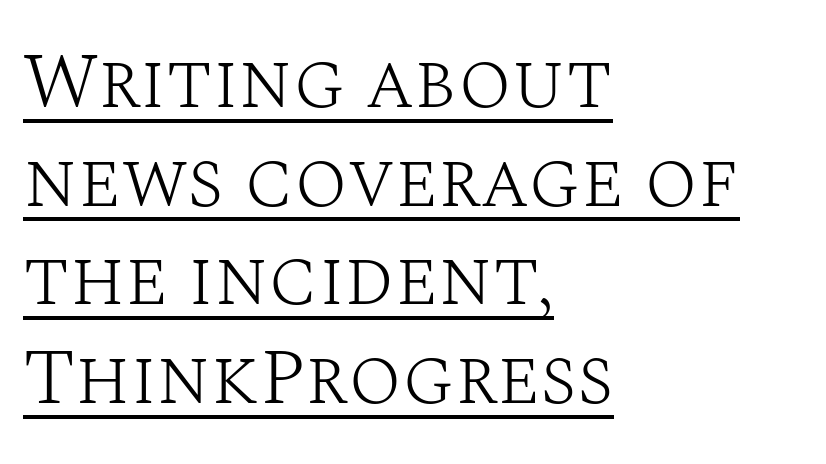
The image shows 79 px light serif type, upright; set left-aligned, normal line spacing (1.25x), normal letter spacing, underlined; medium stroke contrast and a large x-height.
